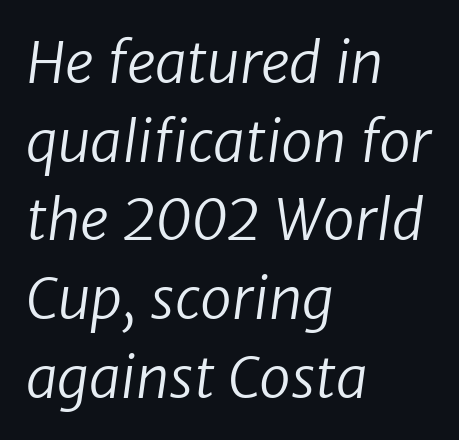
{"serif": "no", "bold": "no", "weight": "regular", "width": "normal", "stroke_contrast": "low", "x_height": "medium", "monospaced": "no", "underline": "no", "align": "left", "line_spacing": "normal", "line_spacing_ratio": 1.38, "letter_spacing": "normal", "letter_spacing_em": 0.0, "glyph_px": 57}
